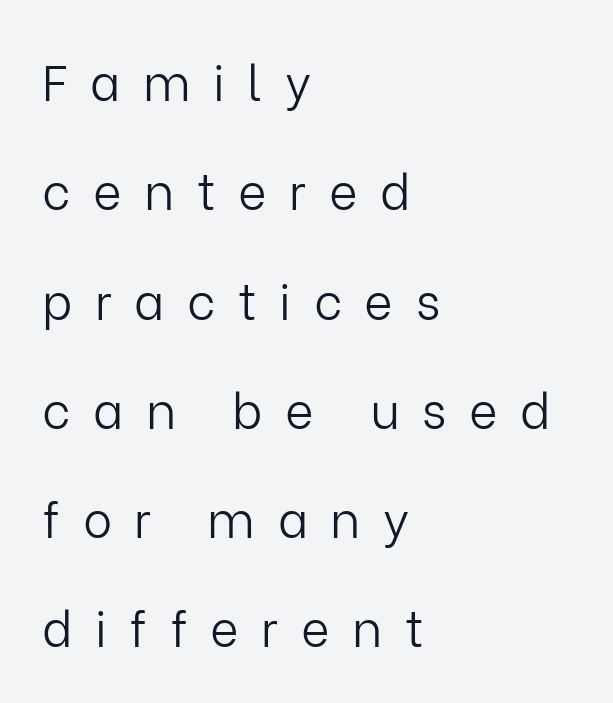
The image shows 49 px light sans-serif type, upright; set left-aligned, loose line spacing (2.23x), unusually wide letter spacing (+0.46 em), not underlined; low stroke contrast and a medium x-height.
